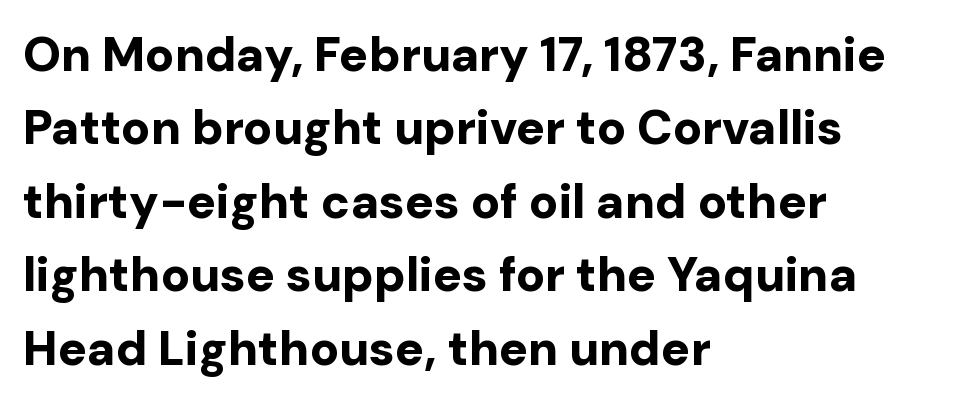
The image shows 48 px bold sans-serif type, upright; set left-aligned, normal line spacing (1.53x), normal letter spacing, not underlined; low stroke contrast and a medium x-height.
